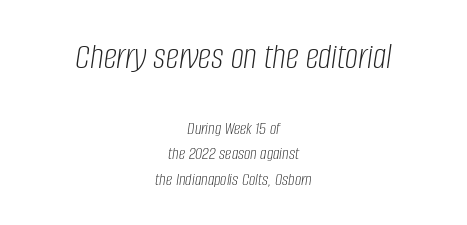
{"italic": "yes", "lean": "right", "slant_degrees": 8, "bold": "no", "weight": "light", "width": "condensed", "stroke_contrast": "low", "x_height": "large", "monospaced": "no", "underline": "no", "align": "center", "line_spacing": "normal", "line_spacing_ratio": 1.43, "letter_spacing": "normal", "letter_spacing_em": 0.0, "larger_block": "first", "size_ratio": 2.06, "glyph_px": 37}
